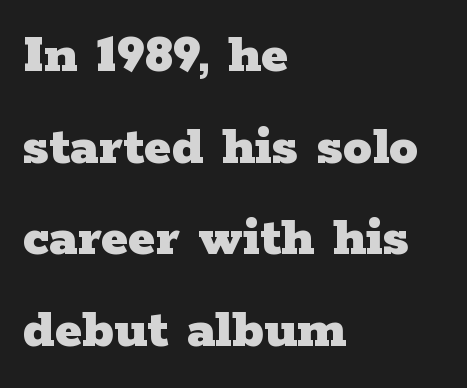
Q: Is the text bold? A: Yes.
Q: Is the text italic (slanted)? A: No, it is upright.
Q: Is the typeface a serif or a sans-serif typeface? A: Serif.
Q: Is the text underlined? A: No.
Q: How is the paragraph aligned? A: Left-aligned.
Q: Is the spacing between letters normal or unusually wide? A: Normal.
Q: Is the spacing between lines tight, normal or loose? A: Normal.
Q: Width (condensed, normal, or wide)? A: Wide.
Q: Stroke contrast? A: Low.
Q: x-height? A: Medium.
Q: Monospaced? A: No.
